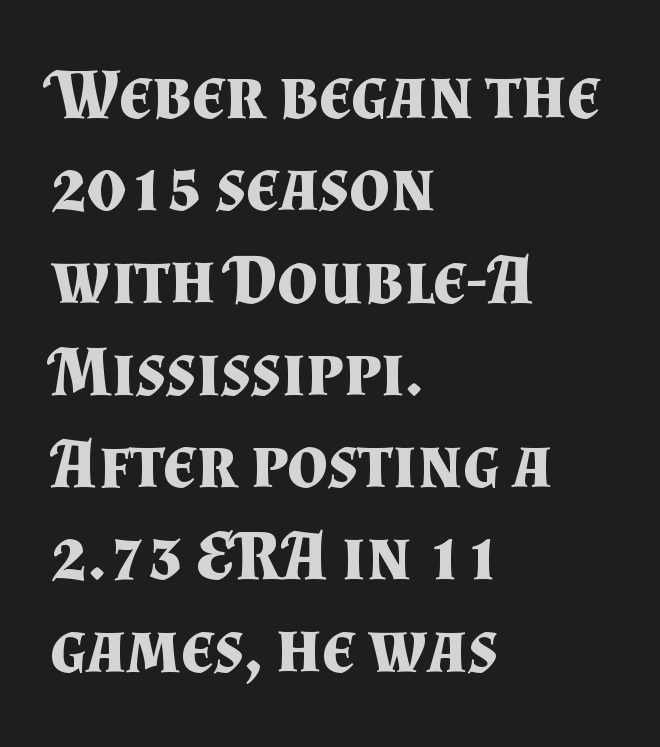
Q: Is the text bold? A: Yes.
Q: Is the text italic (slanted)? A: No, it is upright.
Q: Is the typeface a serif or a sans-serif typeface? A: Serif.
Q: Is the text underlined? A: No.
Q: How is the paragraph aligned? A: Left-aligned.
Q: Is the spacing between letters normal or unusually wide? A: Normal.
Q: Is the spacing between lines tight, normal or loose? A: Normal.
Q: Width (condensed, normal, or wide)? A: Normal.
Q: Stroke contrast? A: Medium.
Q: x-height? A: Small.
Q: Monospaced? A: No.
